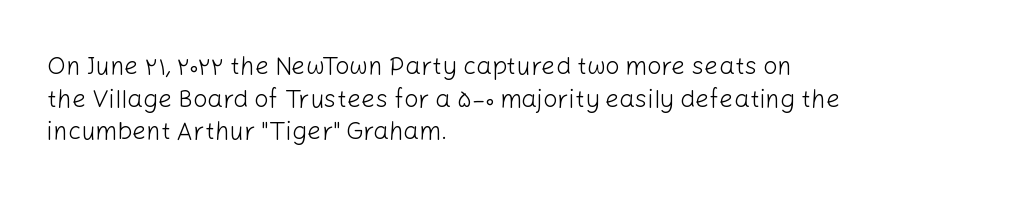
The image shows 25 px text type, upright; set left-aligned, normal line spacing (1.31x), normal letter spacing, not underlined.
